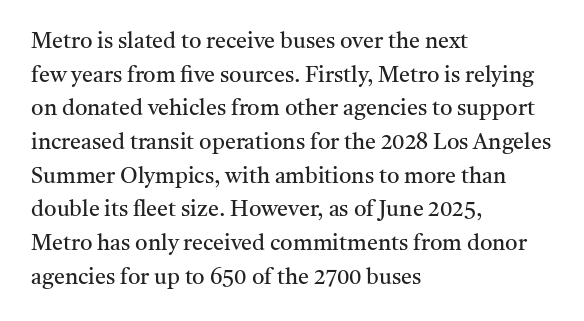
The image shows 22 px text type, upright; set left-aligned, normal line spacing (1.53x), normal letter spacing, not underlined.
